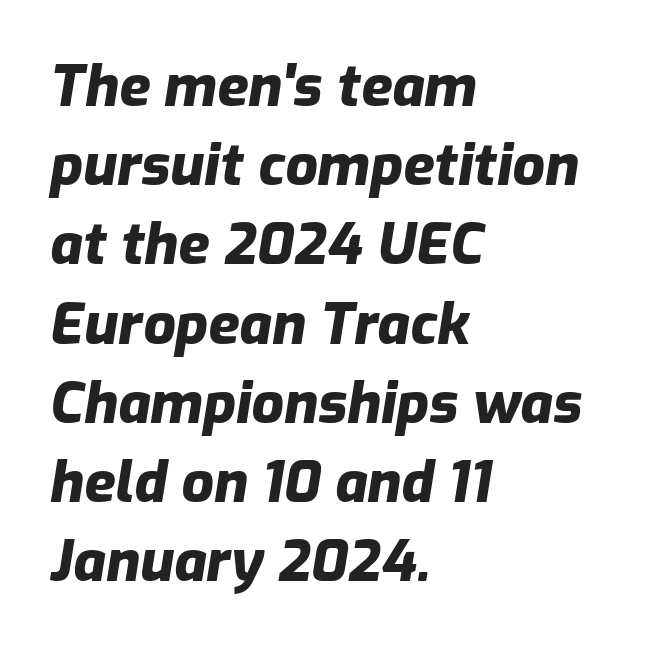
{"italic": "yes", "lean": "right", "slant_degrees": 9, "bold": "yes", "weight": "heavy", "width": "normal", "stroke_contrast": "low", "x_height": "medium", "monospaced": "no", "underline": "no", "align": "left", "line_spacing": "normal", "line_spacing_ratio": 1.39, "letter_spacing": "normal", "letter_spacing_em": 0.0, "glyph_px": 57}
